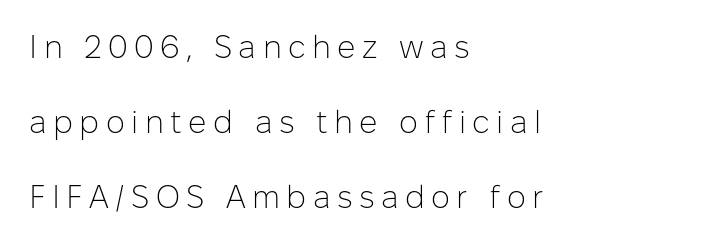
Q: Is the text bold? A: No.
Q: Is the text italic (slanted)? A: No, it is upright.
Q: Is the typeface a serif or a sans-serif typeface? A: Sans-serif.
Q: Is the text underlined? A: No.
Q: How is the paragraph aligned? A: Left-aligned.
Q: Is the spacing between letters normal or unusually wide? A: Unusually wide.
Q: Is the spacing between lines tight, normal or loose? A: Loose.
Q: Width (condensed, normal, or wide)? A: Normal.
Q: Stroke contrast? A: Low.
Q: x-height? A: Medium.
Q: Monospaced? A: No.
